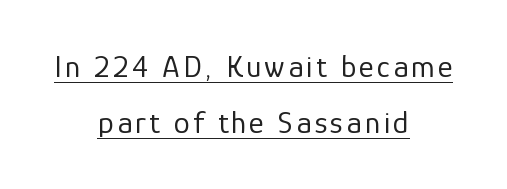
{"serif": "no", "italic": "no", "bold": "no", "weight": "regular", "width": "normal", "stroke_contrast": "low", "x_height": "medium", "monospaced": "no", "underline": "yes", "align": "center", "line_spacing_ratio": 1.75, "glyph_px": 32}
